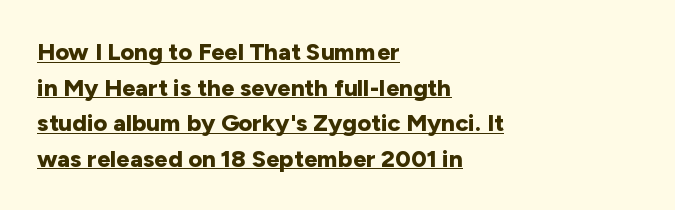
Beneath each row of characters lies a ruled line. A typesetter would call this leading conventional body-copy spacing. Look at the tracking — it's just the regular setting, nothing added. The paragraph has a hard left edge and a soft right edge.
